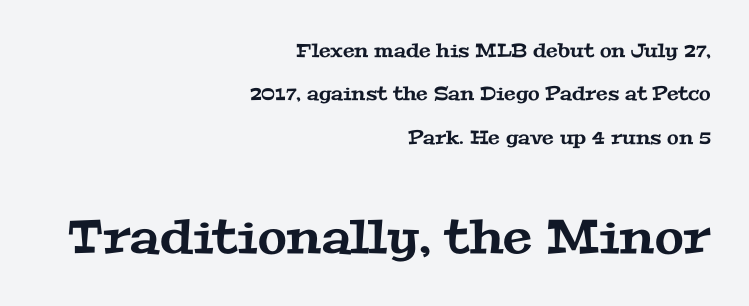
{"serif": "yes", "width": "wide", "stroke_contrast": "medium", "x_height": "medium", "monospaced": "no", "underline": "no", "align": "right", "line_spacing": "loose", "line_spacing_ratio": 2.28, "letter_spacing": "normal", "letter_spacing_em": 0.0, "larger_block": "second", "size_ratio": 2.47, "glyph_px": 47}
